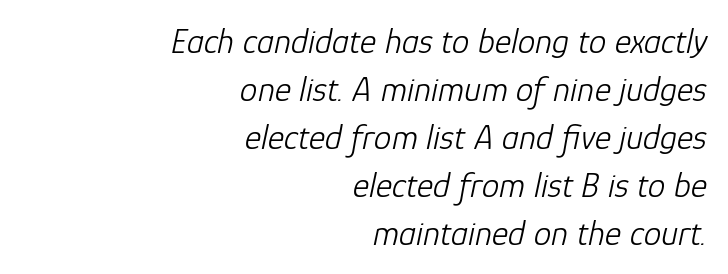
Q: Is the text bold? A: No.
Q: Is the text italic (slanted)? A: Yes, it leans right by about 12 degrees.
Q: Is the text underlined? A: No.
Q: How is the paragraph aligned? A: Right-aligned.
Q: Is the spacing between letters normal or unusually wide? A: Normal.
Q: Is the spacing between lines tight, normal or loose? A: Normal.
Q: Width (condensed, normal, or wide)? A: Normal.
Q: Stroke contrast? A: Low.
Q: x-height? A: Medium.
Q: Monospaced? A: No.
